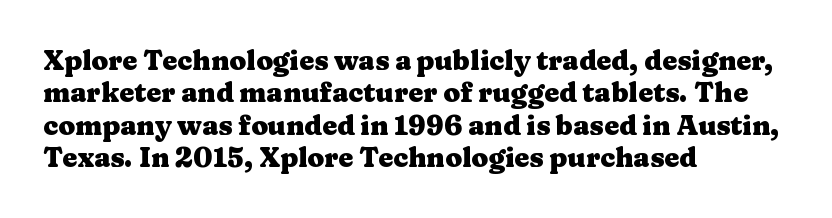
The space directly below the letters is spotless. Heavy-handed strokes throughout: this text is bold. If you drew a ruler down the left edge, every line would touch it. Italic: no, the glyphs are upright roman. Nobody touched the tracking dial on this one.
